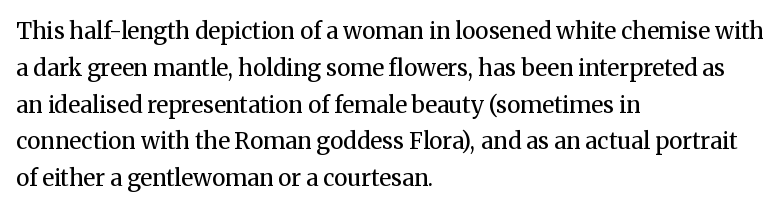
{"italic": "no", "bold": "no", "underline": "no", "align": "left", "line_spacing": "normal", "line_spacing_ratio": 1.6, "letter_spacing": "normal", "letter_spacing_em": 0.0, "glyph_px": 23}
